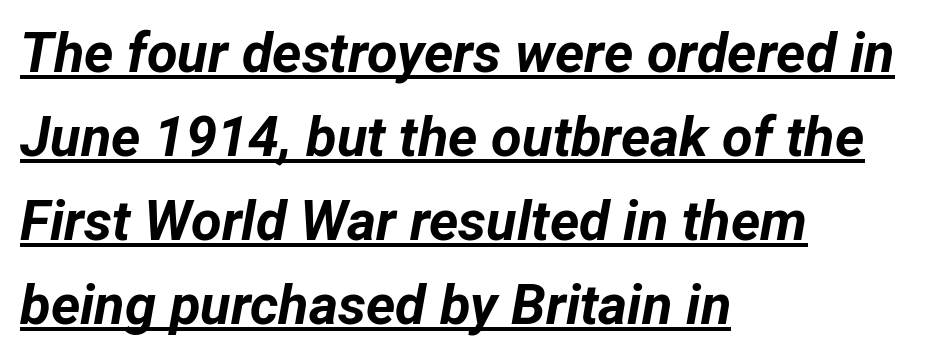
Layout note: lines flush left. Does extra space separate the letters? No, they use regular spacing. You can see a thin bar hugging the bottom of the glyphs. The face used here has a pronounced slope to its letters. A typesetter would call this proportional, since set widths differ per character. Interline gaps are of average width in this sample.
